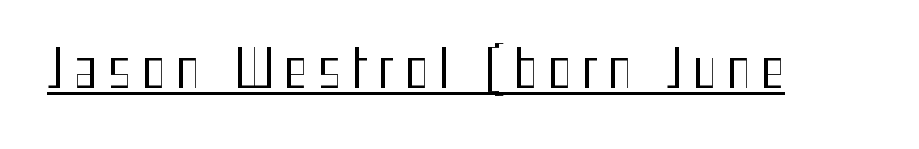
The image shows 52 px regular-weight, condensed sans-serif type, upright; set underlined; medium stroke contrast and a medium x-height.
